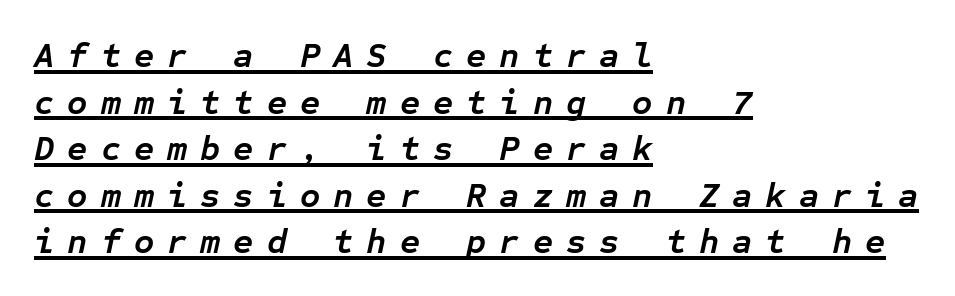
Every letter is thick-stroked: bold, no question. You could only call the tracking loose — the letters float apart. Emphasis is given by a line drawn under the lettering. The axis of the letterforms is tilted away from vertical.
